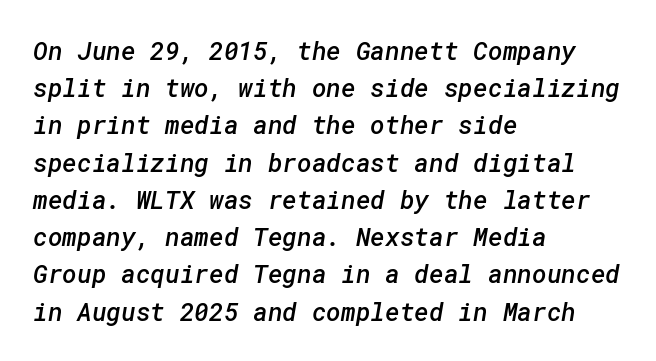
Just letters on the line, the space beneath them empty. The sample has been set in demibold, a notch under bold. Does the leading feel generous? No, just average. Every row of glyphs begins at an identical x-position on the left. Look at the tracking — it's just the regular setting, nothing added.
